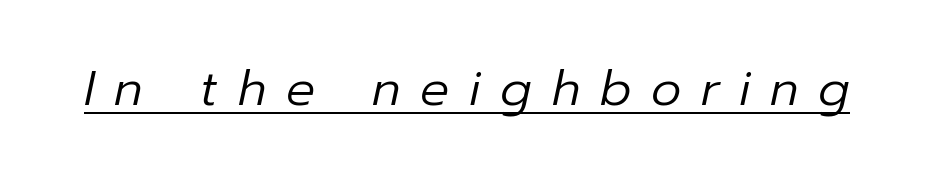
Q: Is the text bold? A: No.
Q: Is the text italic (slanted)? A: Yes, it leans right by about 12 degrees.
Q: Is the text underlined? A: Yes.
Q: Is the spacing between letters normal or unusually wide? A: Unusually wide.
Q: Width (condensed, normal, or wide)? A: Normal.
Q: Stroke contrast? A: Low.
Q: x-height? A: Medium.
Q: Monospaced? A: No.
